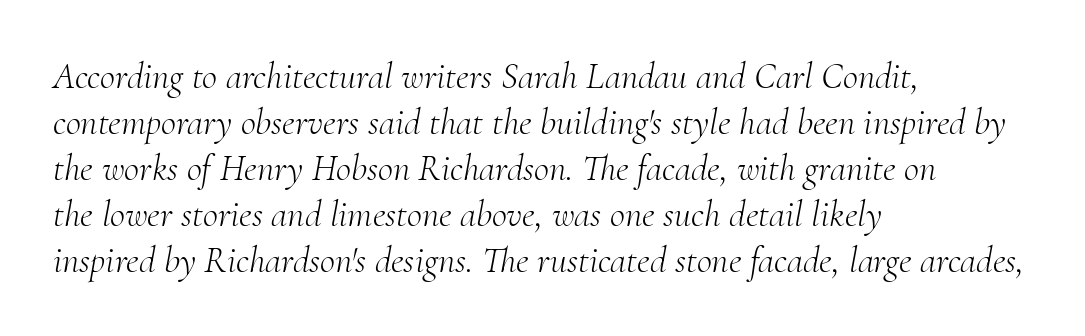
Any mark beneath the type? The region is blank. Serifs: yes, visible at the terminals of the letterforms. How are the letters spaced? Ordinarily, with no added tracking. Looks like regular typesetting: each glyph gets only the width it needs. Looking at the ascenders, they clearly lean.
